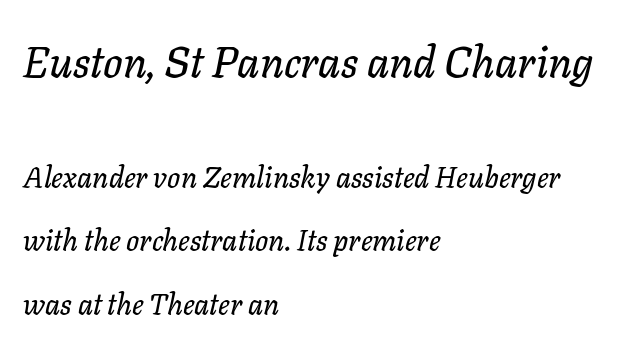
The designer gave the opening block more size than the closing block. This rendering features lettering with no underline. Honestly, the letter spacing is just normal — you wouldn't notice it. Regarding leading, the lines here are spaced well apart. The face used here is proportionally spaced, like ordinary book or web type. You can tell it's italic because the verticals aren't actually vertical.
